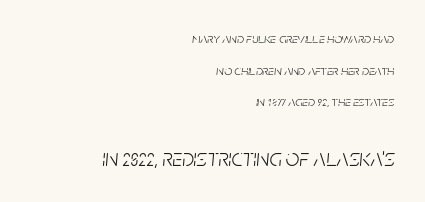
Think standard paragraph weight, or any step lighter than that. A clean baseline with only descenders dipping below it. These lines were composed using italics. The more generous point size was reserved for the lower chunk. The lines in this sample share a right terminus and differ only in where they begin. These lines stand farther apart than default settings would place them.
